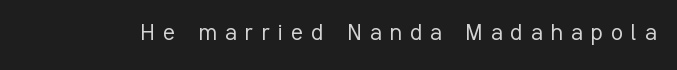
Underline: absent. Nope, not italic — everything's standing straight. Weight: in the light-to-regular range. The line texture is sparse and dotted thanks to wide tracking.
